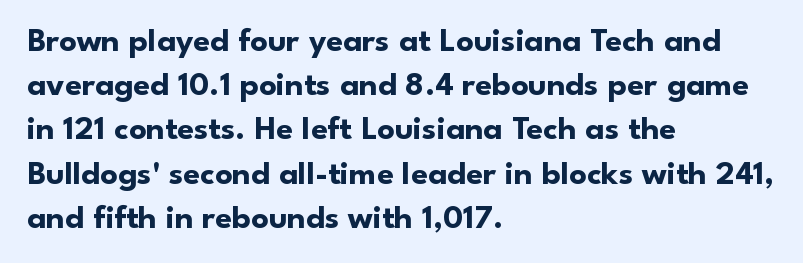
{"serif": "no", "italic": "no", "bold": "yes", "weight": "bold", "width": "normal", "stroke_contrast": "low", "x_height": "small", "monospaced": "no", "underline": "no", "align": "left", "line_spacing": "normal", "line_spacing_ratio": 1.3, "letter_spacing": "normal", "letter_spacing_em": 0.0, "glyph_px": 34}
